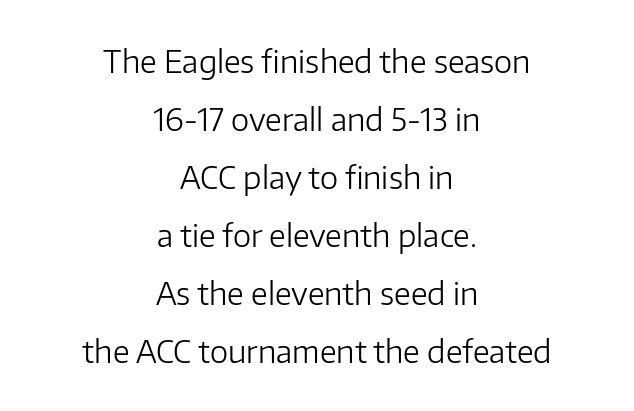
Q: Is the text bold? A: No.
Q: Is the text italic (slanted)? A: No, it is upright.
Q: Is the typeface a serif or a sans-serif typeface? A: Sans-serif.
Q: Is the text underlined? A: No.
Q: How is the paragraph aligned? A: Centered.
Q: Is the spacing between letters normal or unusually wide? A: Normal.
Q: Width (condensed, normal, or wide)? A: Normal.
Q: Stroke contrast? A: Low.
Q: x-height? A: Medium.
Q: Monospaced? A: No.
